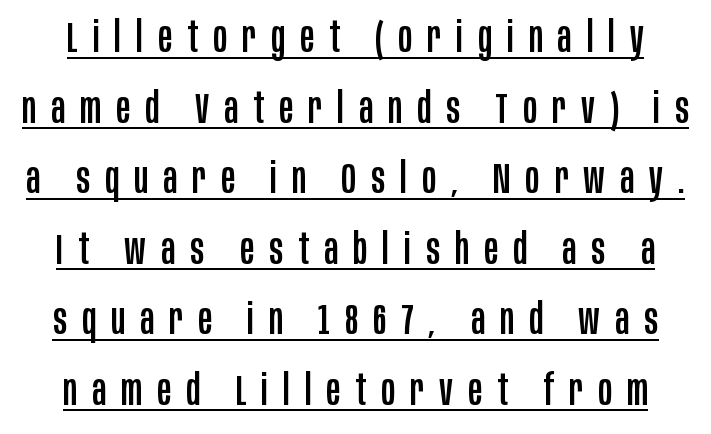
The letters advance in unequal steps, a hallmark of proportional type. Tracking here is generous; glyphs stand well apart from one another. Honestly, the underline is the first thing you notice here. The specimen reads as upright at a glance. Successive baselines arrive at the customary interval. Serif or sans? Sans — the stroke terminals are bare.
